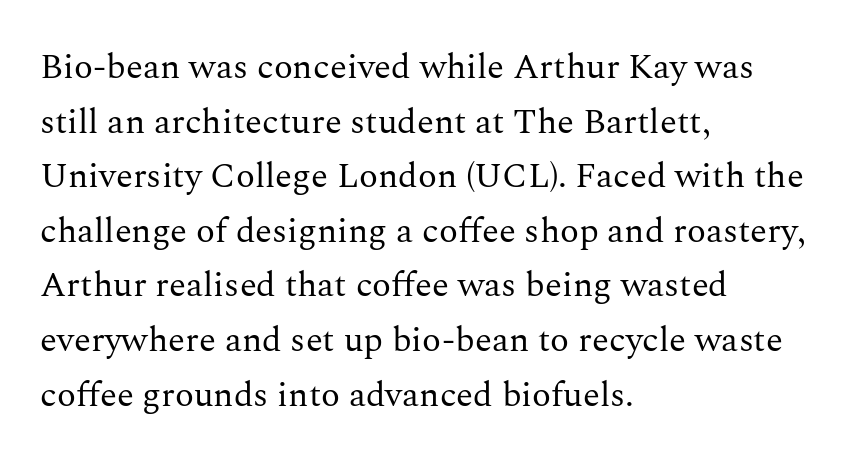
Tracking here is standard; glyphs follow each other at the usual distance. Typographically, this falls in the serif category. The passage shown is not bold in any degree. The rendering uses a moderate line-height, typical for paragraphs. Just letters on the line, the space beneath them empty.
